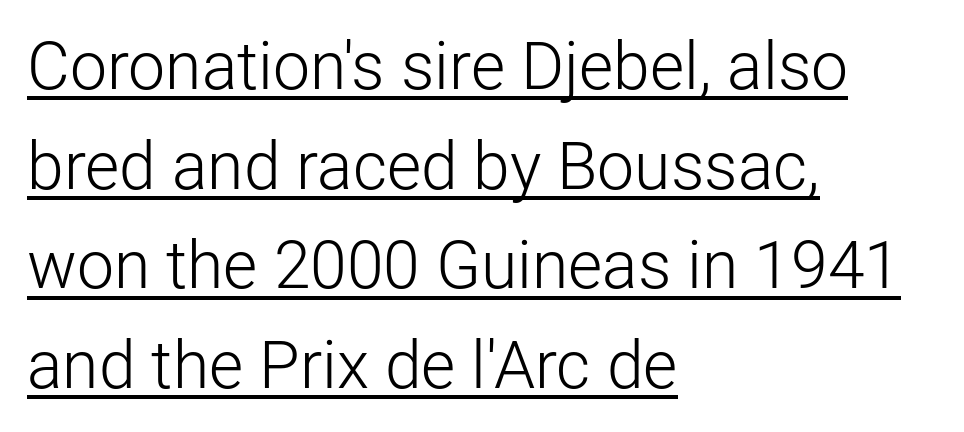
Leading: standard. A baseline rule has been typeset under these characters. Compared with typical body copy, the letter spacing here is the same. Alignment: flush left. The letters carry no serifs — their stems end cleanly without finishing strokes.
